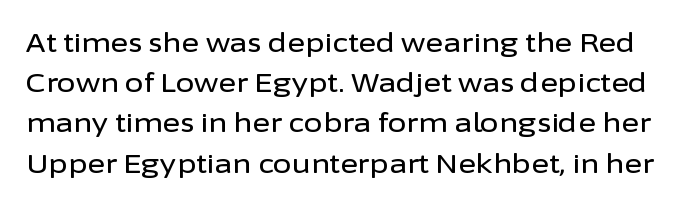
The image shows 27 px text type, upright; set normal line spacing (1.49x), normal letter spacing, not underlined.
